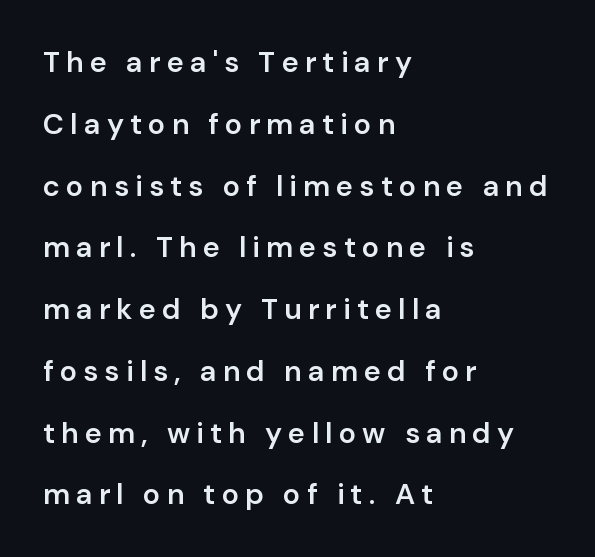
{"serif": "no", "italic": "no", "bold": "semi", "weight": "semibold", "width": "normal", "stroke_contrast": "low", "x_height": "medium", "monospaced": "no", "underline": "no", "align": "left", "line_spacing": "loose", "line_spacing_ratio": 2.13, "letter_spacing": "wide", "letter_spacing_em": 0.21, "glyph_px": 29}
